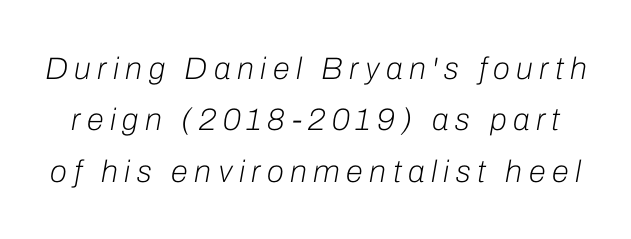
The image shows 31 px light type, italic (leaning right); set normal line spacing (1.66x), unusually wide letter spacing (+0.21 em), not underlined; low stroke contrast and a medium x-height.
